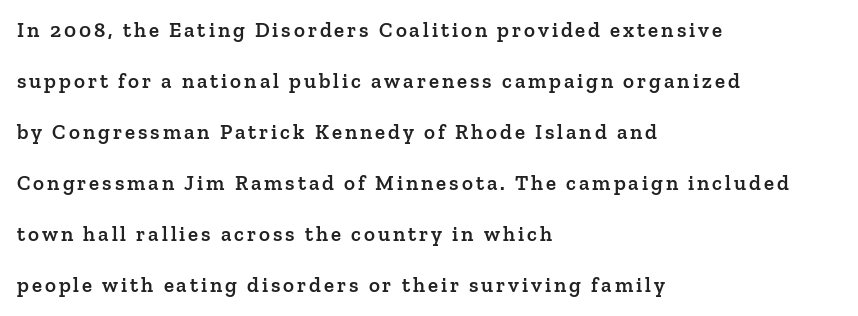
Q: Is the text bold? A: Semi-bold.
Q: Is the text italic (slanted)? A: No, it is upright.
Q: Is the text underlined? A: No.
Q: How is the paragraph aligned? A: Left-aligned.
Q: Is the spacing between lines tight, normal or loose? A: Loose.
